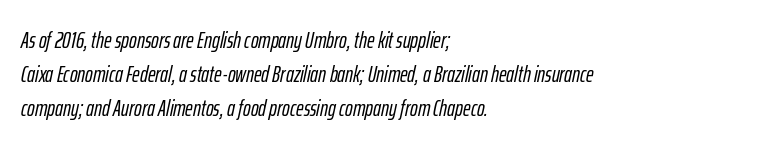
The image shows 23 px text type, italic (leaning right); set left-aligned, normal line spacing (1.48x), normal letter spacing, not underlined.
